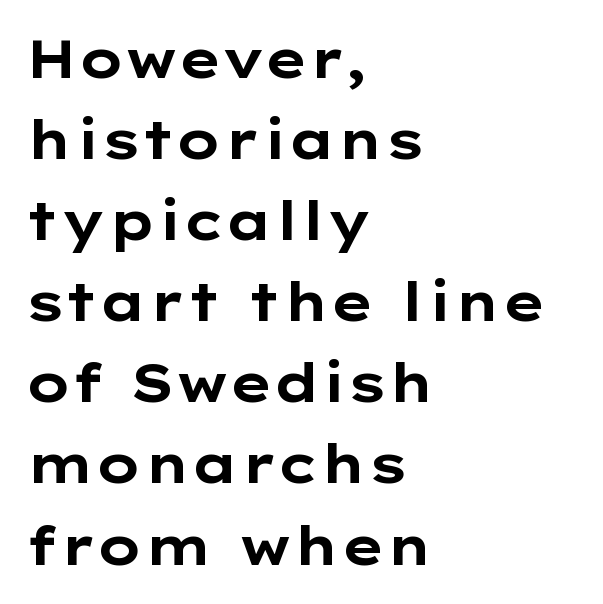
What kind of face is this? One without serifs — a sans. Plain, unruled lines of type. In terms of weight, the rendering is a true, heavy bold. Does extra space separate the letters? No, they use regular spacing.
